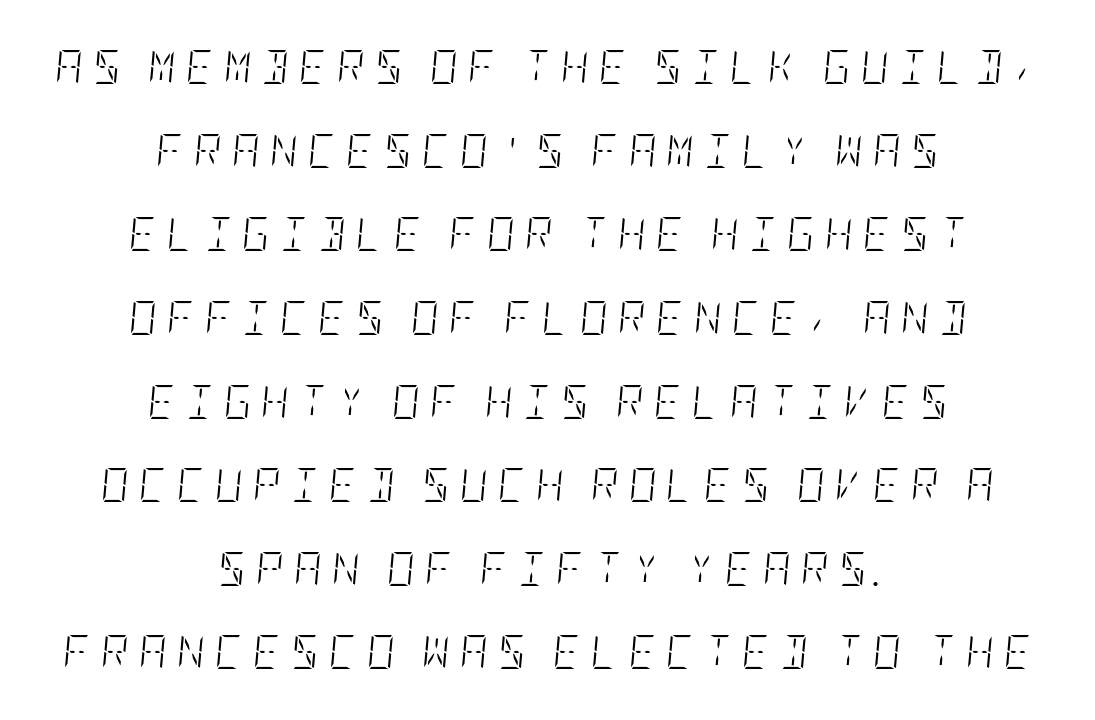
{"italic": "yes", "lean": "right", "slant_degrees": 5, "bold": "no", "weight": "light", "width": "condensed", "stroke_contrast": "low", "x_height": "large", "underline": "no", "align": "center", "line_spacing": "loose", "line_spacing_ratio": 2.46, "letter_spacing": "wide", "letter_spacing_em": 0.3, "glyph_px": 34}
